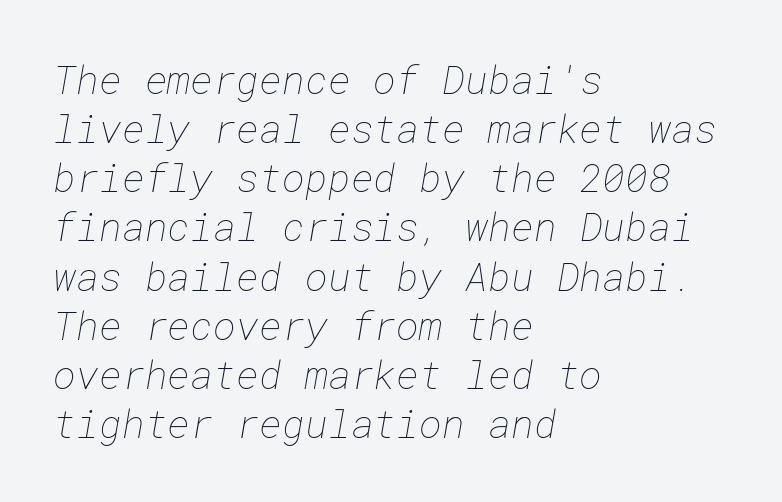
The space between consecutive lines is moderate. Casual observation: everything's shoved over to the left. Heft: none added — not bold. The space beneath each line is pristine and unruled. The tracking reads as untouched default to a designer's eye.
